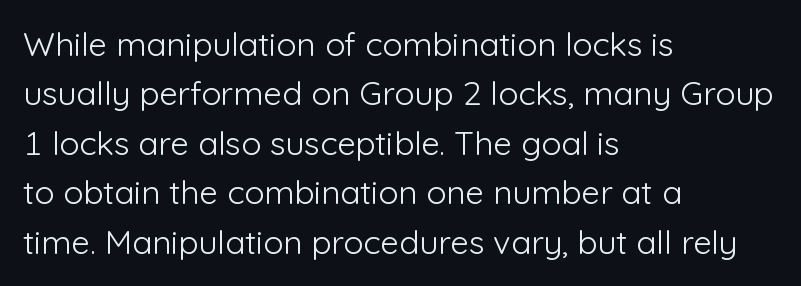
{"serif": "no", "italic": "no", "bold": "no", "weight": "light", "width": "normal", "stroke_contrast": "low", "x_height": "medium", "monospaced": "no", "underline": "no", "align": "left", "line_spacing": "normal", "line_spacing_ratio": 1.5, "letter_spacing": "normal", "letter_spacing_em": 0.0, "glyph_px": 33}
